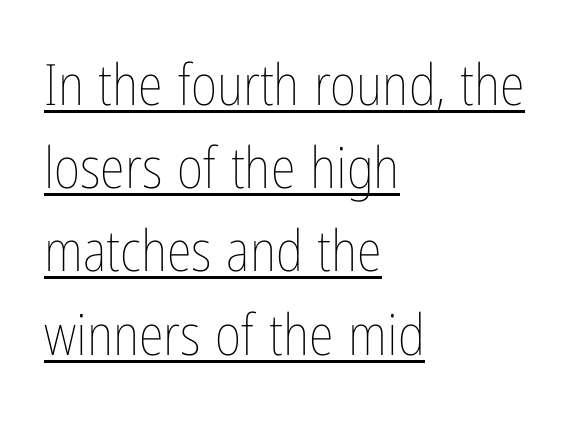
The image shows 57 px thin, condensed type, upright; set left-aligned, normal line spacing (1.46x), normal letter spacing, underlined; low stroke contrast and a medium x-height.
